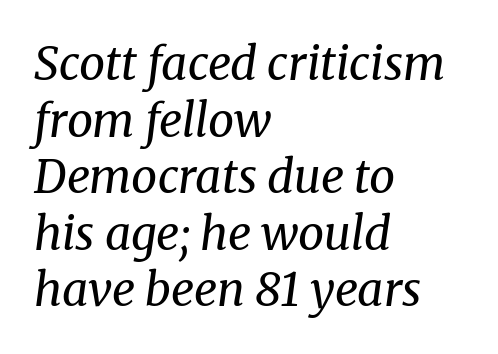
{"serif": "yes", "italic": "yes", "lean": "right", "slant_degrees": 8, "bold": "no", "weight": "regular", "width": "normal", "stroke_contrast": "medium", "x_height": "medium", "monospaced": "no", "underline": "no", "align": "left", "line_spacing_ratio": 1.23, "letter_spacing": "normal", "letter_spacing_em": 0.0, "glyph_px": 46}
